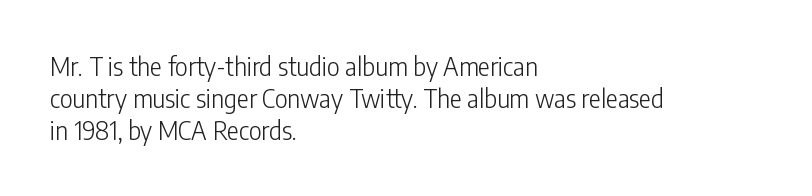
Q: Is the text bold? A: No.
Q: Is the text italic (slanted)? A: No, it is upright.
Q: Is the text underlined? A: No.
Q: How is the paragraph aligned? A: Left-aligned.
Q: Is the spacing between letters normal or unusually wide? A: Normal.
Q: Is the spacing between lines tight, normal or loose? A: Normal.
